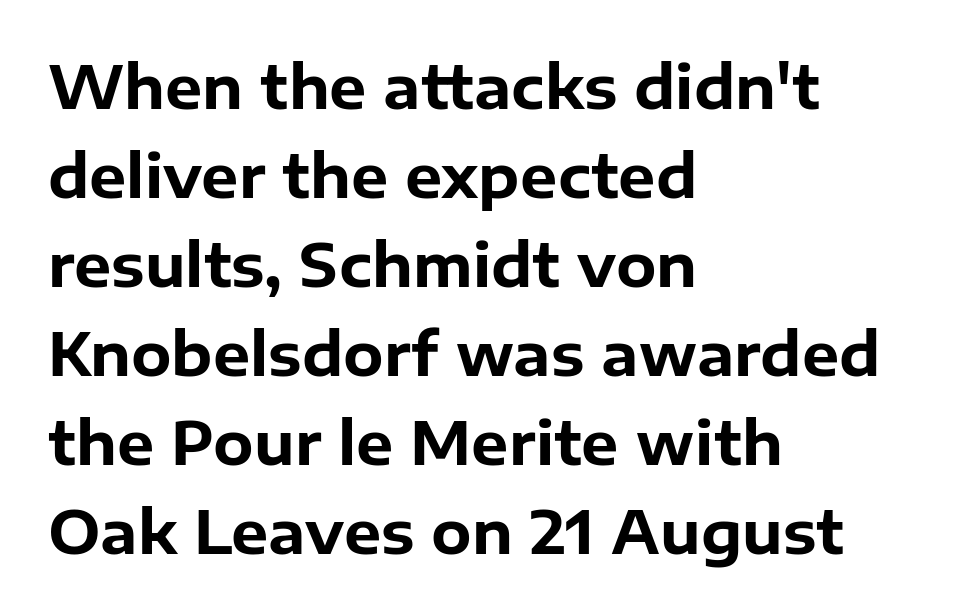
The image shows 59 px bold sans-serif type, upright; set left-aligned, normal line spacing (1.51x), normal letter spacing, not underlined; low stroke contrast and a medium x-height.
